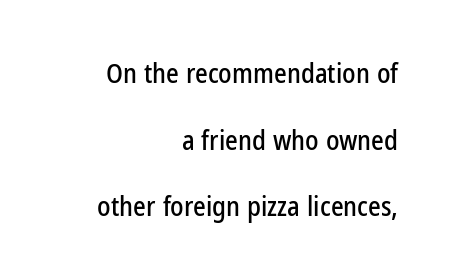
The letterforms sit shoulder to shoulder at normal distance. Glance below the letters and you will spot only blank space. One-word summary of the alignment: right. The rendering uses a large line-height, opening up the rows. Ascenders rise straight up at ninety degrees.
